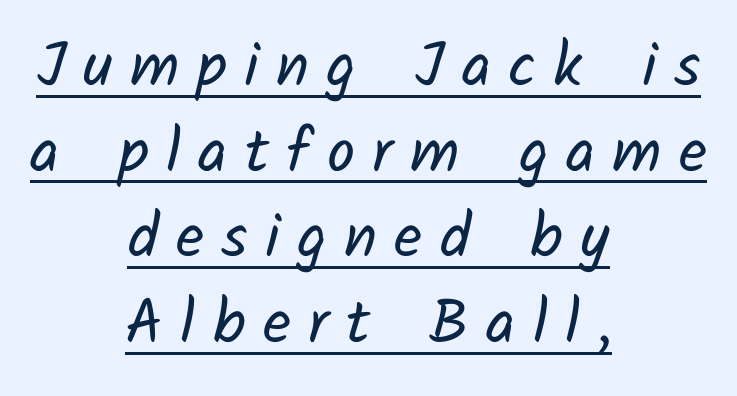
The letterforms stand isolated, each surrounded by extra space. The designer went with a sans here, leaving each stem footless. What decoration does the sample have? An underline. The setting favours the middle, as headings and verse often do. The characters are drawn with everyday or finer stroke widths. Here the designer chose a conventional face with non-uniform glyph widths.
